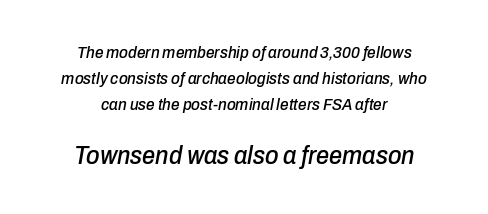
Q: Is the text italic (slanted)? A: Yes, it leans right by about 10 degrees.
Q: Is the text underlined? A: No.
Q: How is the paragraph aligned? A: Centered.
Q: Is the spacing between letters normal or unusually wide? A: Normal.
Q: Is the spacing between lines tight, normal or loose? A: Normal.
Q: Which block of text is set in a larger size, the first (top) or the second (bottom)? A: The second (bottom) one.
